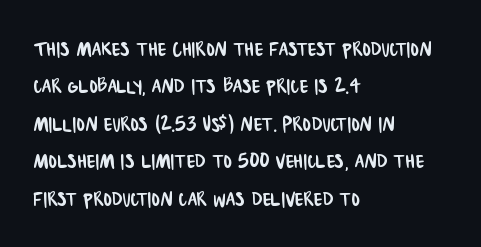
What's the leading like? Ordinary, nothing unusual. Default kerning and tracking; the words read as compact shapes. The foot of each line stays bare and open. Compared with a centered layout, this one pins lines to the left instead.
